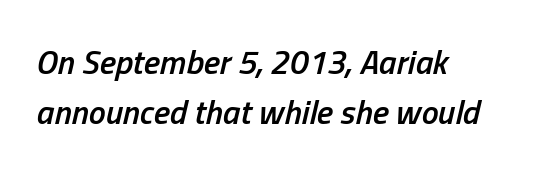
Honestly, the row spacing looks completely unremarkable. The rendering uses a semibold face; strokes are thickened but not to full bold. Look at the tracking — it's just the regular setting, nothing added. The text block is weighted toward the left margin, trailing off unevenly rightward. If you drew a line through each stem, it would be angled. Think of a printed novel: that variable character pitch is what you see here.
